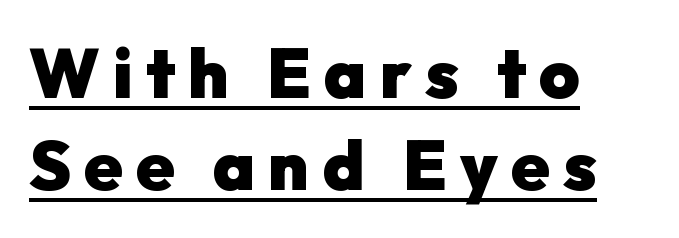
{"serif": "no", "italic": "no", "bold": "yes", "weight": "heavy", "width": "normal", "stroke_contrast": "low", "x_height": "medium", "monospaced": "no", "underline": "yes", "align": "left", "line_spacing": "normal", "line_spacing_ratio": 1.34, "glyph_px": 69}
